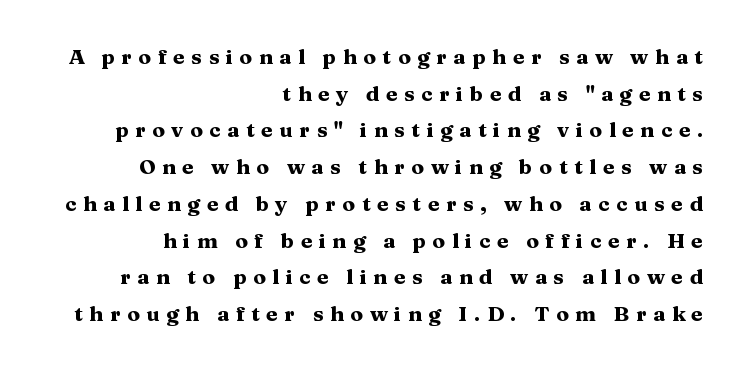
Beneath every word, the page is bare. These words are printed bold, with thick strokes throughout. This is roman type, the default non-slanted kind. Does extra space separate the letters? Yes, quite a lot of it. One-word summary of the alignment: right.
